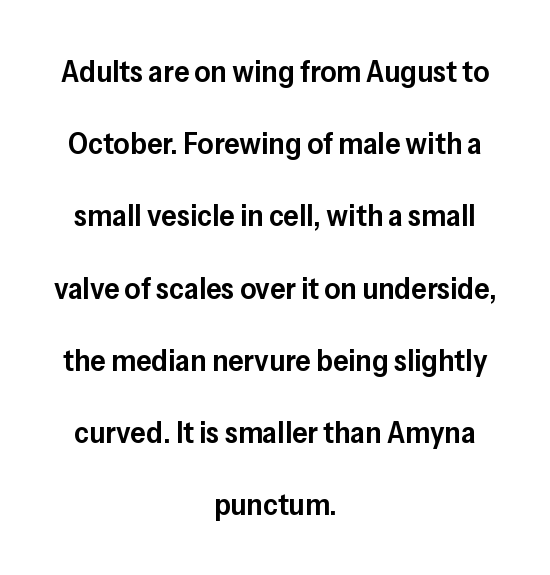
This rendering uses center alignment, leaving both contours irregular but symmetric. A typesetter would call this proportional, since set widths differ per character. Rows of type keep a wide berth in the vertical direction. Glance below the letters and you will spot only blank space. Does the lettering tilt? It doesn't — this is upright.
